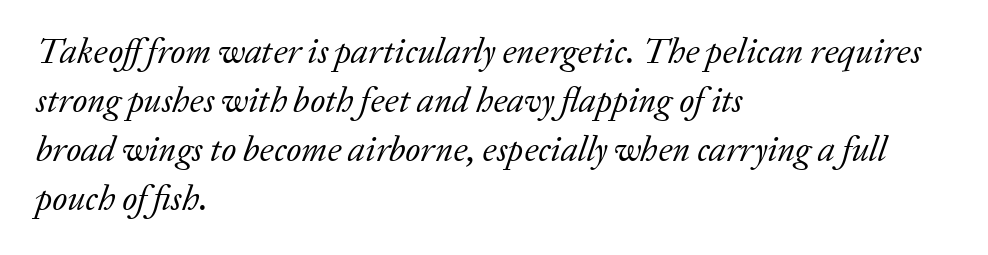
The image shows 35 px regular-weight serif type, italic (leaning right); set left-aligned, normal line spacing (1.4x), normal letter spacing, not underlined; low stroke contrast and a medium x-height.
